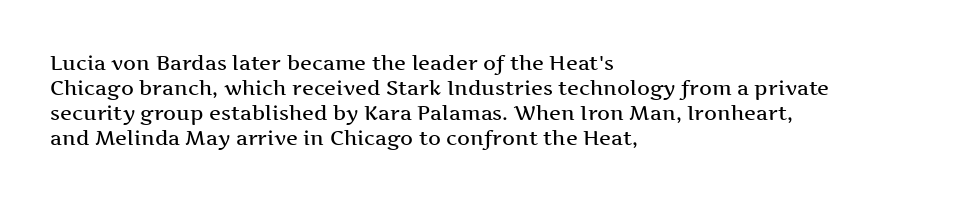
{"italic": "no", "bold": "semi", "underline": "no", "align": "left", "line_spacing": "normal", "line_spacing_ratio": 1.25, "letter_spacing": "normal", "letter_spacing_em": 0.0, "glyph_px": 20}
